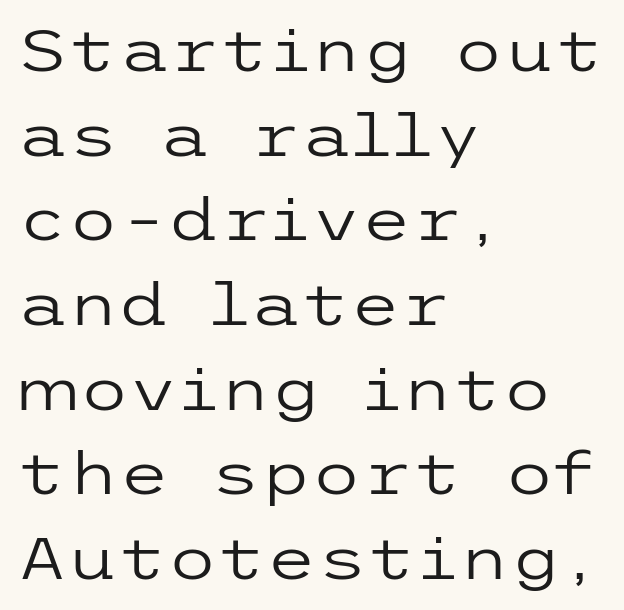
The image shows 58 px regular-weight, wide sans-serif type, upright; set left-aligned, normal line spacing (1.46x), normal letter spacing, not underlined; low stroke contrast and a medium x-height.
